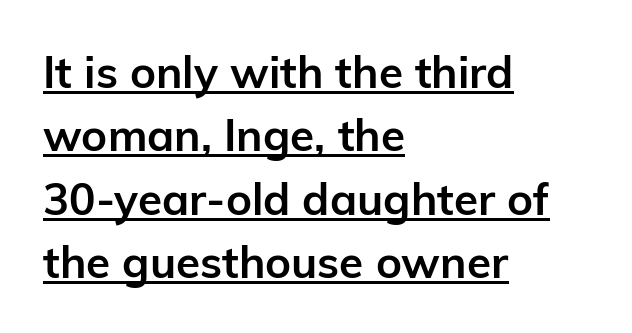
Q: Is the text bold? A: Yes.
Q: Is the text italic (slanted)? A: No, it is upright.
Q: Is the typeface a serif or a sans-serif typeface? A: Sans-serif.
Q: Is the text underlined? A: Yes.
Q: How is the paragraph aligned? A: Left-aligned.
Q: Is the spacing between letters normal or unusually wide? A: Normal.
Q: Is the spacing between lines tight, normal or loose? A: Normal.
Q: Width (condensed, normal, or wide)? A: Normal.
Q: Stroke contrast? A: Low.
Q: x-height? A: Medium.
Q: Monospaced? A: No.
